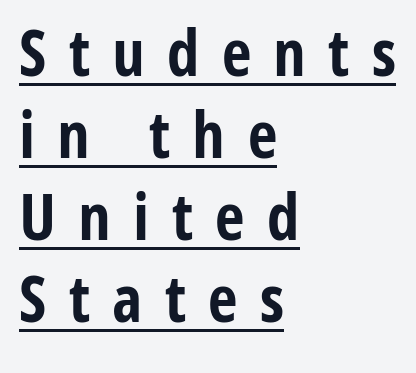
Q: Is the text bold? A: Yes.
Q: Is the text italic (slanted)? A: No, it is upright.
Q: Is the typeface a serif or a sans-serif typeface? A: Sans-serif.
Q: Is the text underlined? A: Yes.
Q: How is the paragraph aligned? A: Left-aligned.
Q: Is the spacing between letters normal or unusually wide? A: Unusually wide.
Q: Is the spacing between lines tight, normal or loose? A: Normal.
Q: Width (condensed, normal, or wide)? A: Condensed.
Q: Stroke contrast? A: Low.
Q: x-height? A: Medium.
Q: Monospaced? A: No.
